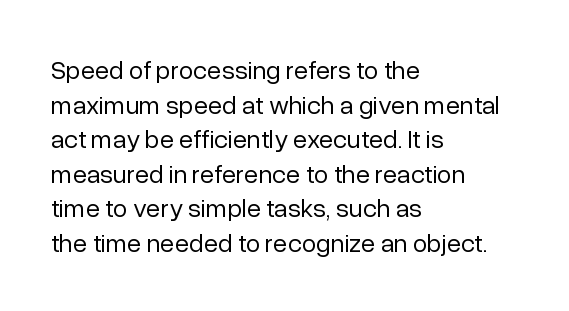
{"italic": "no", "bold": "no", "underline": "no", "align": "left", "line_spacing": "normal", "line_spacing_ratio": 1.33, "letter_spacing": "normal", "letter_spacing_em": 0.0, "glyph_px": 26}
